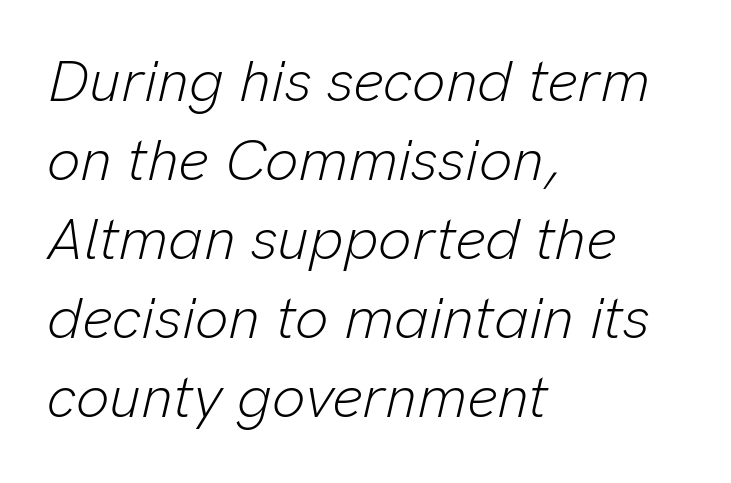
Q: Is the text bold? A: No.
Q: Is the text italic (slanted)? A: Yes, it leans right by about 13 degrees.
Q: Is the text underlined? A: No.
Q: How is the paragraph aligned? A: Left-aligned.
Q: Is the spacing between letters normal or unusually wide? A: Normal.
Q: Is the spacing between lines tight, normal or loose? A: Normal.
Q: Width (condensed, normal, or wide)? A: Normal.
Q: Stroke contrast? A: Low.
Q: x-height? A: Medium.
Q: Monospaced? A: No.
